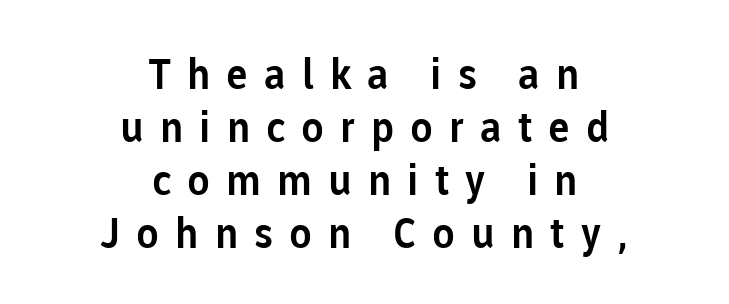
{"serif": "no", "italic": "no", "width": "normal", "stroke_contrast": "low", "x_height": "medium", "monospaced": "no", "underline": "no", "align": "center", "line_spacing": "normal", "line_spacing_ratio": 1.26, "letter_spacing": "wide", "letter_spacing_em": 0.38, "glyph_px": 42}
